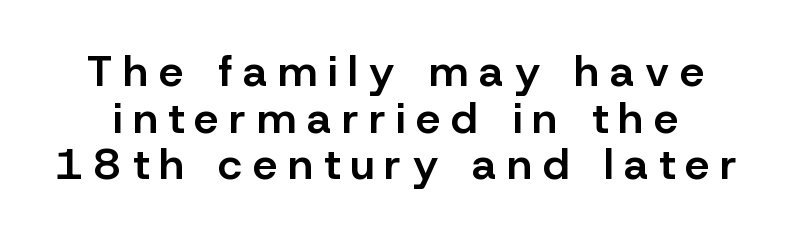
{"serif": "no", "italic": "no", "bold": "semi", "weight": "semibold", "width": "normal", "stroke_contrast": "low", "x_height": "medium", "monospaced": "no", "underline": "no", "line_spacing": "tight", "line_spacing_ratio": 1.06, "letter_spacing": "wide", "letter_spacing_em": 0.24, "glyph_px": 44}
